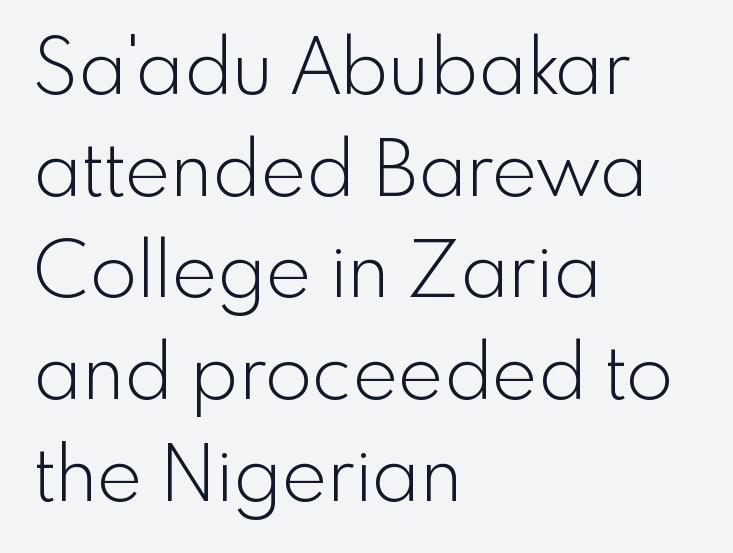
The image shows 77 px light sans-serif type, upright; set left-aligned, normal line spacing (1.32x), normal letter spacing, not underlined; a small x-height.
